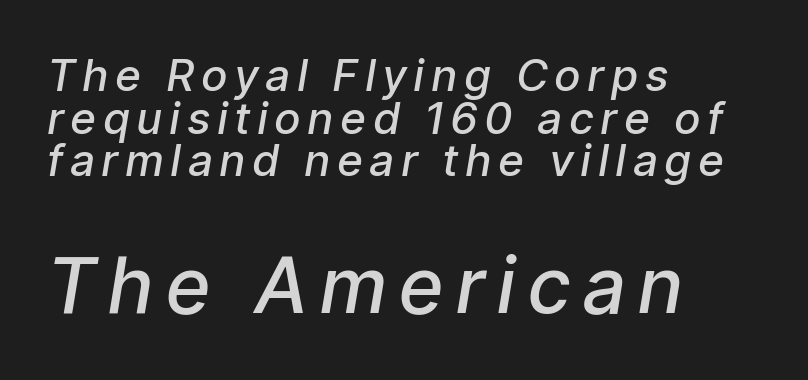
A classic flush-left, rag-right setting is used for this passage. Plain, unruled lines of type. Is the lower block the larger one? Yes — the lower block carries the bigger type. Each glyph is drawn with semibold strokes, heavier than normal yet not fully bold.
